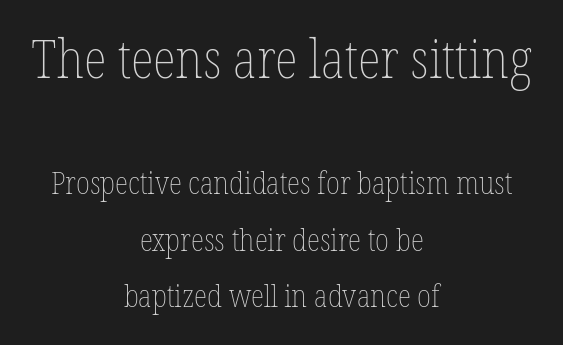
Q: Is the text bold? A: No.
Q: Is the text italic (slanted)? A: No, it is upright.
Q: Is the text underlined? A: No.
Q: How is the paragraph aligned? A: Centered.
Q: Is the spacing between letters normal or unusually wide? A: Normal.
Q: Which block of text is set in a larger size, the first (top) or the second (bottom)? A: The first (top) one.
Q: Width (condensed, normal, or wide)? A: Condensed.
Q: Stroke contrast? A: Low.
Q: x-height? A: Medium.
Q: Monospaced? A: No.
